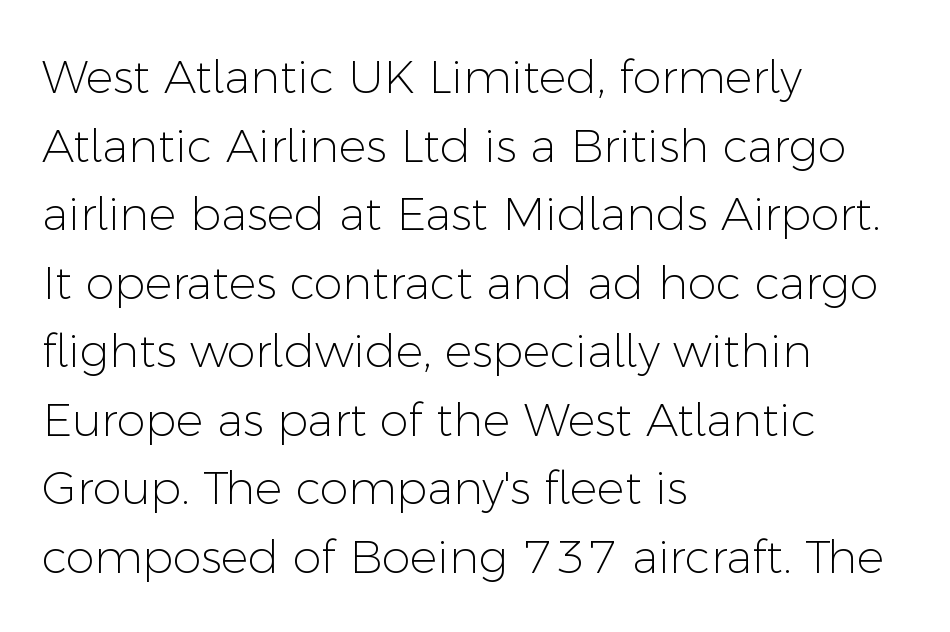
Ordinary non-slanted type is in use. Typographically, this falls in the sans-serif category. Plain, unruled lines of type. Character widths vary here, with narrow letters taking less room than wide ones.
